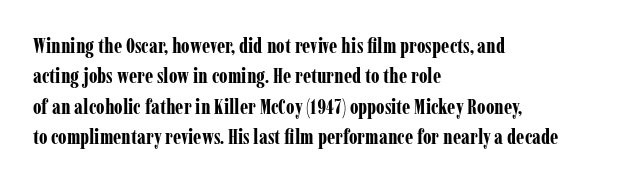
Notice how the stems are strictly vertical — no italics here. These words are printed bold, with thick strokes throughout. Leading: standard. You could call the tracking neutral — neither tight nor loose. The rendering anchors every line to the left-hand side. The words here are not underlined.
